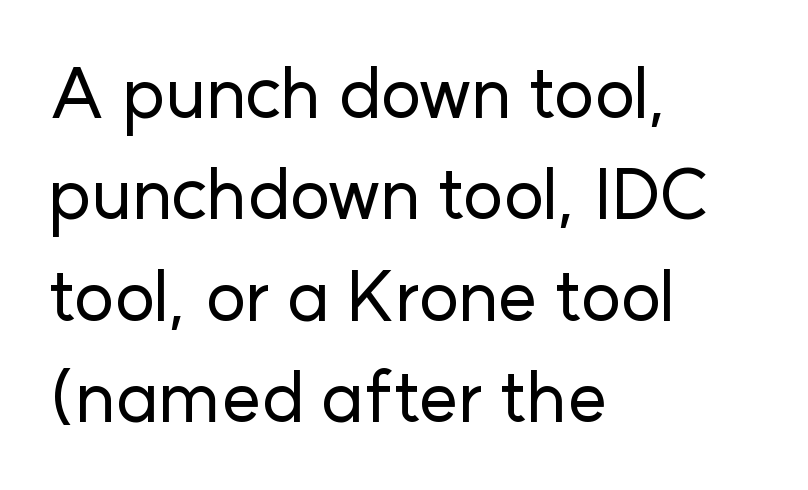
Q: Is the text italic (slanted)? A: No, it is upright.
Q: Is the typeface a serif or a sans-serif typeface? A: Sans-serif.
Q: Is the text underlined? A: No.
Q: How is the paragraph aligned? A: Left-aligned.
Q: Is the spacing between letters normal or unusually wide? A: Normal.
Q: Is the spacing between lines tight, normal or loose? A: Normal.
Q: Width (condensed, normal, or wide)? A: Normal.
Q: Stroke contrast? A: Low.
Q: x-height? A: Medium.
Q: Monospaced? A: No.
